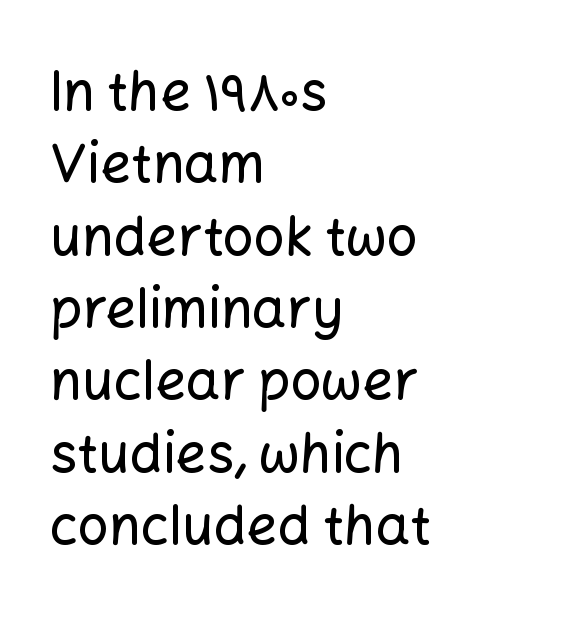
The rag falls on the right side of this text block. Words float on clear page, feet unadorned. Observe the ordinary spacing: letters are neighbours, not strangers. Interline gaps are of average width in this sample. The text was rendered using a sans face with plain stroke endings.
